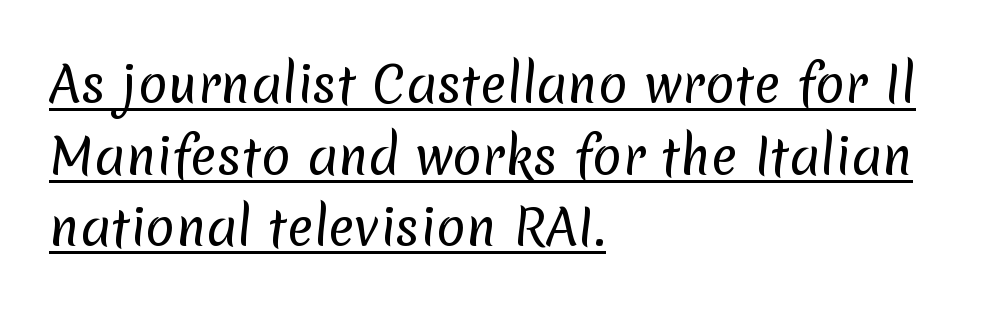
These lines stack with their left ends in a neat column. The face used here is proportionally spaced, like ordinary book or web type. Is the letter spacing exaggerated? No — it looks like the ordinary default. The glyphs are accompanied by a horizontal stroke just below them. Successive baselines arrive at the customary interval.
